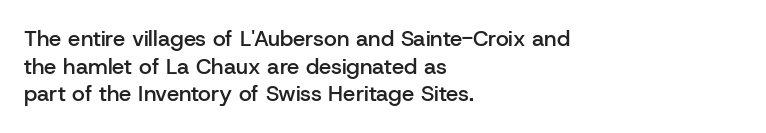
Q: Is the text bold? A: Semi-bold.
Q: Is the text italic (slanted)? A: No, it is upright.
Q: Is the text underlined? A: No.
Q: How is the paragraph aligned? A: Left-aligned.
Q: Is the spacing between letters normal or unusually wide? A: Normal.
Q: Is the spacing between lines tight, normal or loose? A: Normal.
